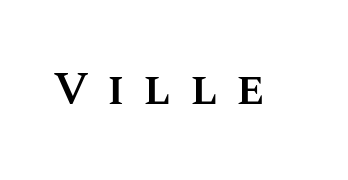
The image shows 48 px semibold type, upright; set unusually wide letter spacing (+0.38 em), not underlined; medium stroke contrast and a large x-height.
